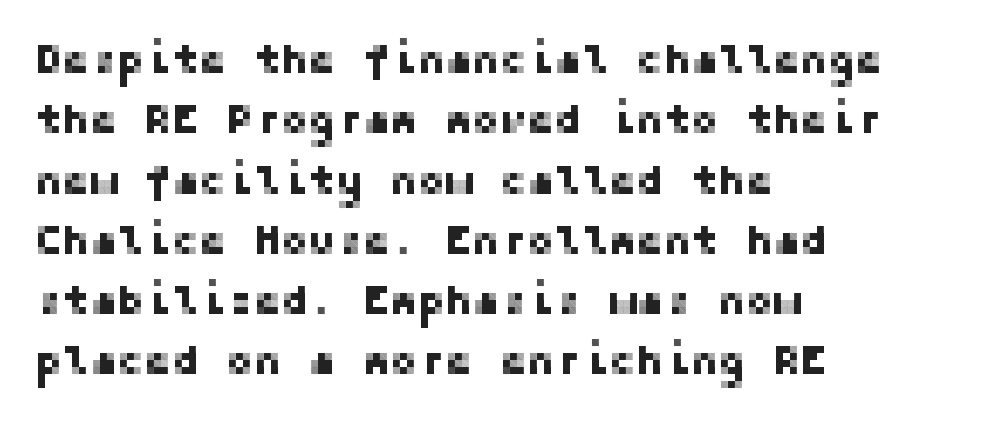
{"serif": "no", "italic": "no", "width": "normal", "stroke_contrast": "low", "x_height": "medium", "underline": "no", "align": "left", "line_spacing": "normal", "line_spacing_ratio": 1.47, "letter_spacing": "normal", "letter_spacing_em": 0.0, "glyph_px": 41}
